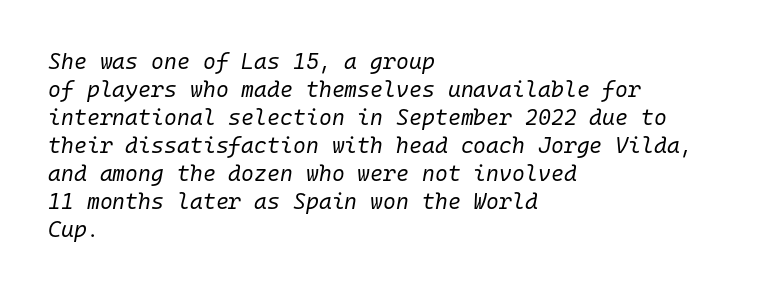
{"italic": "yes", "lean": "right", "slant_degrees": 10, "bold": "no", "underline": "no", "align": "left", "line_spacing": "normal", "line_spacing_ratio": 1.27, "letter_spacing": "normal", "letter_spacing_em": 0.0, "glyph_px": 22}
